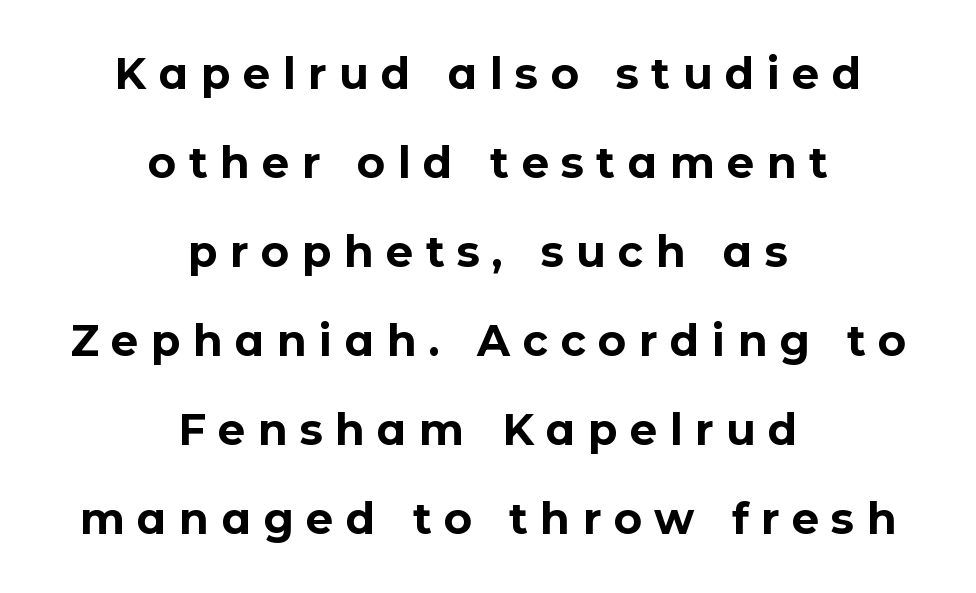
Q: Is the text bold? A: Yes.
Q: Is the text italic (slanted)? A: No, it is upright.
Q: Is the typeface a serif or a sans-serif typeface? A: Sans-serif.
Q: Is the text underlined? A: No.
Q: How is the paragraph aligned? A: Centered.
Q: Is the spacing between letters normal or unusually wide? A: Unusually wide.
Q: Is the spacing between lines tight, normal or loose? A: Loose.
Q: Width (condensed, normal, or wide)? A: Normal.
Q: Stroke contrast? A: Low.
Q: x-height? A: Medium.
Q: Monospaced? A: No.
